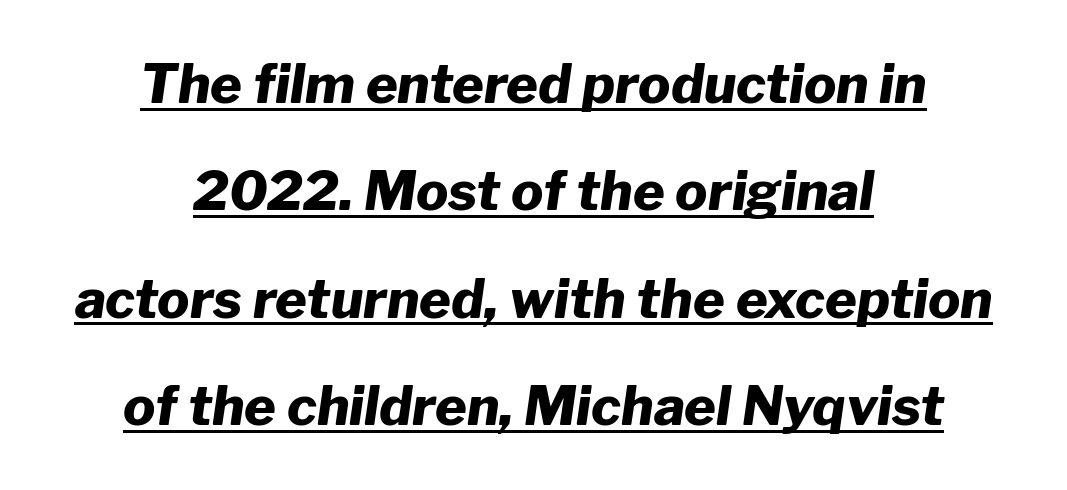
Q: Is the text bold? A: Yes.
Q: Is the text italic (slanted)? A: Yes, it leans right by about 8 degrees.
Q: Is the text underlined? A: Yes.
Q: How is the paragraph aligned? A: Centered.
Q: Is the spacing between letters normal or unusually wide? A: Normal.
Q: Is the spacing between lines tight, normal or loose? A: Loose.
Q: Width (condensed, normal, or wide)? A: Normal.
Q: Stroke contrast? A: Low.
Q: x-height? A: Medium.
Q: Monospaced? A: No.
